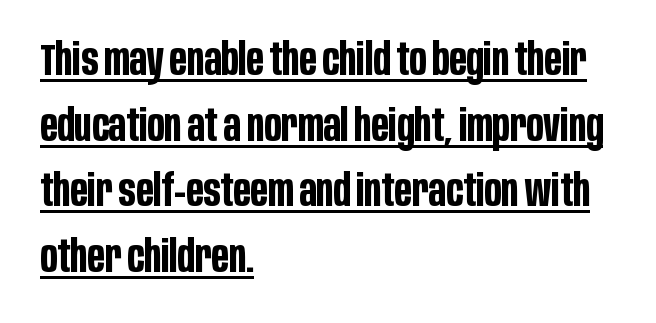
Q: Is the text bold? A: Yes.
Q: Is the text italic (slanted)? A: No, it is upright.
Q: Is the typeface a serif or a sans-serif typeface? A: Sans-serif.
Q: Is the text underlined? A: Yes.
Q: How is the paragraph aligned? A: Left-aligned.
Q: Is the spacing between letters normal or unusually wide? A: Normal.
Q: Is the spacing between lines tight, normal or loose? A: Normal.
Q: Width (condensed, normal, or wide)? A: Condensed.
Q: Stroke contrast? A: Low.
Q: x-height? A: Large.
Q: Monospaced? A: No.
